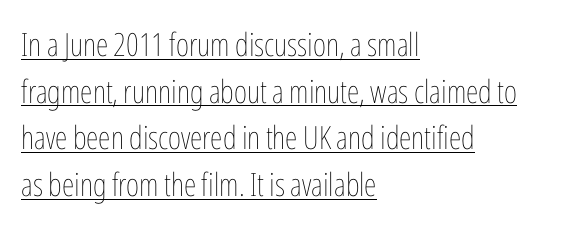
{"italic": "no", "bold": "no", "weight": "thin", "width": "condensed", "stroke_contrast": "low", "x_height": "medium", "monospaced": "no", "underline": "yes", "align": "left", "line_spacing": "normal", "line_spacing_ratio": 1.46, "letter_spacing": "normal", "letter_spacing_em": 0.0, "glyph_px": 32}
